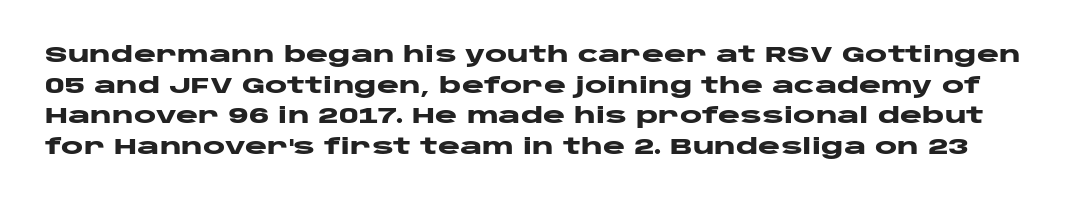
{"italic": "no", "bold": "yes", "underline": "no", "line_spacing": "normal", "line_spacing_ratio": 1.46, "letter_spacing": "normal", "letter_spacing_em": 0.0, "glyph_px": 21}
